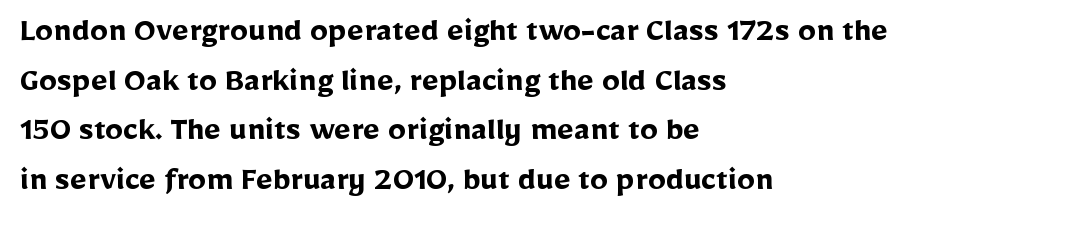
Q: Is the text bold? A: Yes.
Q: Is the text italic (slanted)? A: No, it is upright.
Q: Is the typeface a serif or a sans-serif typeface? A: Sans-serif.
Q: Is the text underlined? A: No.
Q: How is the paragraph aligned? A: Left-aligned.
Q: Is the spacing between letters normal or unusually wide? A: Normal.
Q: Is the spacing between lines tight, normal or loose? A: Normal.
Q: Width (condensed, normal, or wide)? A: Normal.
Q: Stroke contrast? A: Low.
Q: x-height? A: Medium.
Q: Monospaced? A: No.
